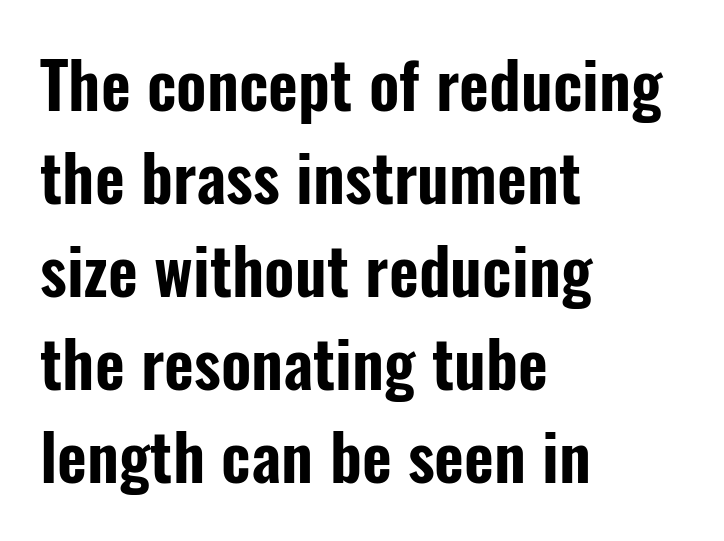
Q: Is the text italic (slanted)? A: No, it is upright.
Q: Is the typeface a serif or a sans-serif typeface? A: Sans-serif.
Q: Is the text underlined? A: No.
Q: How is the paragraph aligned? A: Left-aligned.
Q: Is the spacing between letters normal or unusually wide? A: Normal.
Q: Is the spacing between lines tight, normal or loose? A: Normal.
Q: Width (condensed, normal, or wide)? A: Condensed.
Q: Stroke contrast? A: Low.
Q: x-height? A: Medium.
Q: Monospaced? A: No.
